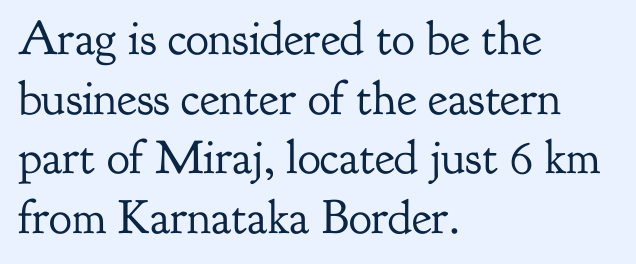
The image shows 48 px regular-weight serif type, upright; set left-aligned, line spacing 1.24x, normal letter spacing, not underlined; low stroke contrast and a small x-height.
